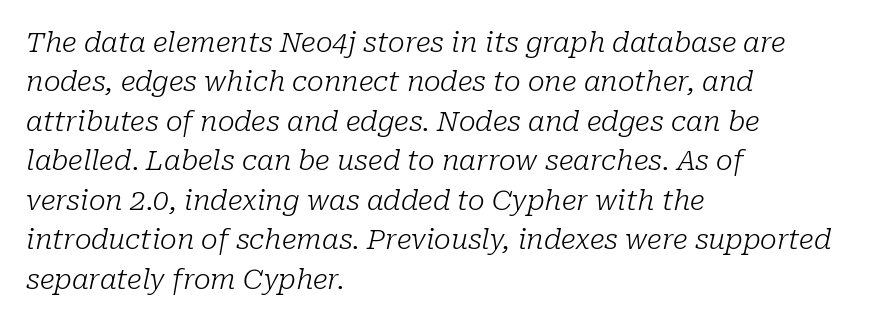
Little horizontal feet cap the strokes, marking this as serif type. The line-height multiplier appears to be the usual default. The strokes carry an ordinary text weight at most. This sample has the flowing, uneven cadence of proportional lettering.
